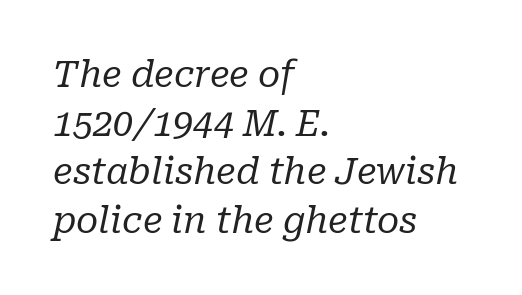
{"serif": "yes", "italic": "yes", "lean": "right", "slant_degrees": 10, "bold": "no", "weight": "regular", "width": "normal", "stroke_contrast": "low", "x_height": "medium", "monospaced": "no", "underline": "no", "align": "left", "line_spacing": "normal", "line_spacing_ratio": 1.35, "letter_spacing": "normal", "letter_spacing_em": 0.0, "glyph_px": 36}
